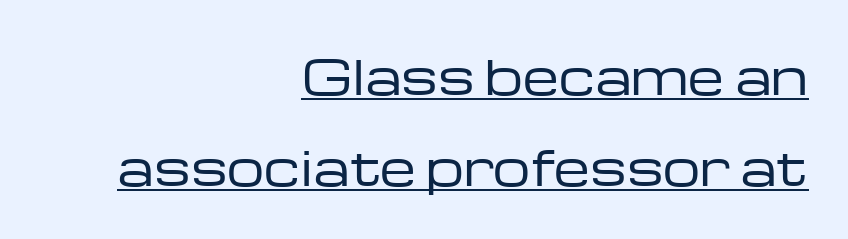
The letters advance in unequal steps, a hallmark of proportional type. Is the type heavy? It reads as light-to-regular instead. The text block is weighted toward the right margin, trailing off unevenly leftward. A typesetter would mark this as roman, not italic.
